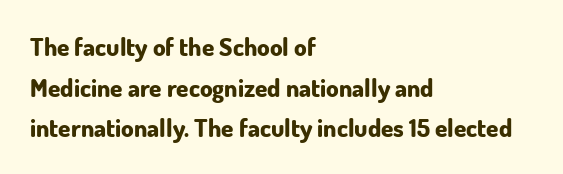
Q: Is the text bold? A: Yes.
Q: Is the text italic (slanted)? A: No, it is upright.
Q: Is the text underlined? A: No.
Q: How is the paragraph aligned? A: Left-aligned.
Q: Is the spacing between letters normal or unusually wide? A: Normal.
Q: Is the spacing between lines tight, normal or loose? A: Normal.
